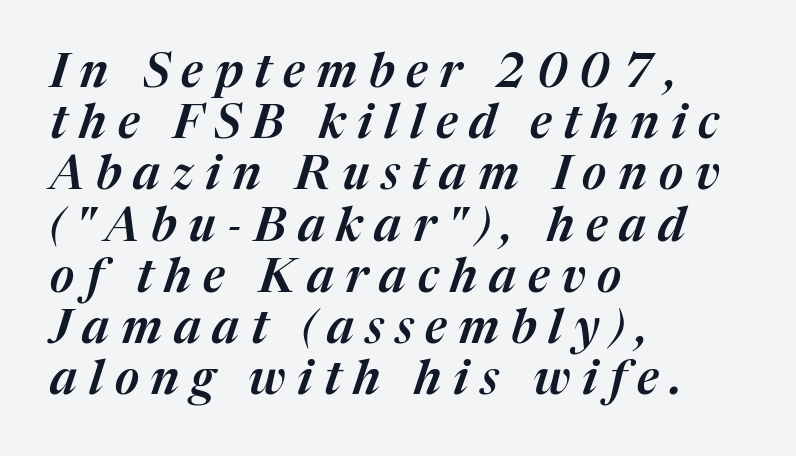
The image shows 47 px text type, italic (leaning right); set left-aligned, tight line spacing (1.09x), unusually wide letter spacing (+0.25 em), not underlined; medium stroke contrast and a medium x-height.
